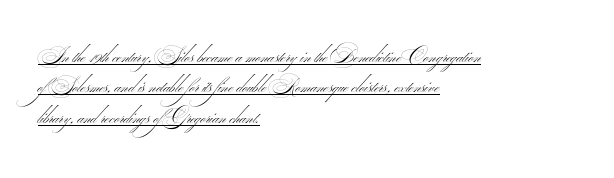
The image shows 21 px text type; set left-aligned, normal line spacing (1.45x), normal letter spacing, underlined.
